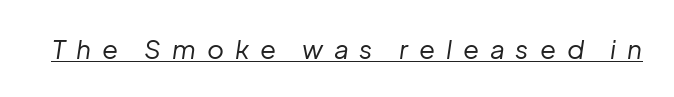
Is the type heavy? It reads as light-to-regular instead. The lettering tilts uniformly, giving the passage an italic look. Here the glyphs are tracked loosely, breaking word shapes into spaced letters. This rendering features underlined lettering.
